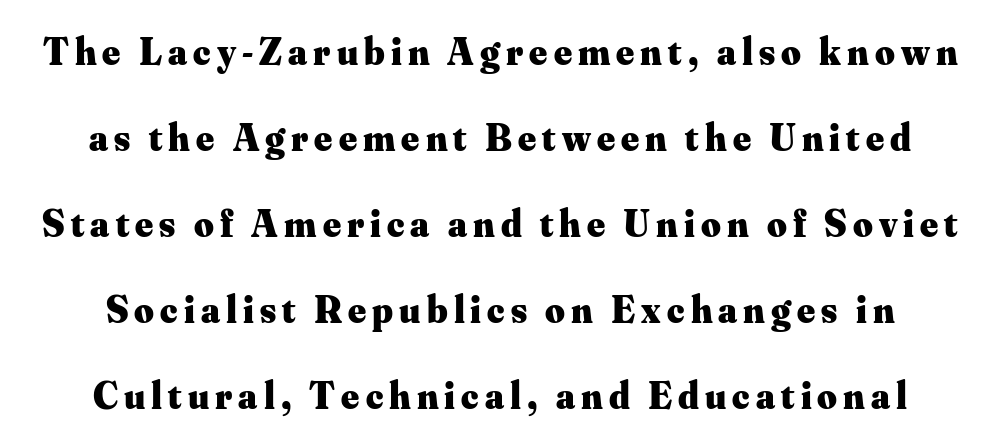
Q: Is the text bold? A: Yes.
Q: Is the text italic (slanted)? A: No, it is upright.
Q: Is the typeface a serif or a sans-serif typeface? A: Serif.
Q: Is the text underlined? A: No.
Q: Is the spacing between lines tight, normal or loose? A: Loose.
Q: Width (condensed, normal, or wide)? A: Normal.
Q: Stroke contrast? A: Medium.
Q: x-height? A: Small.
Q: Monospaced? A: No.
